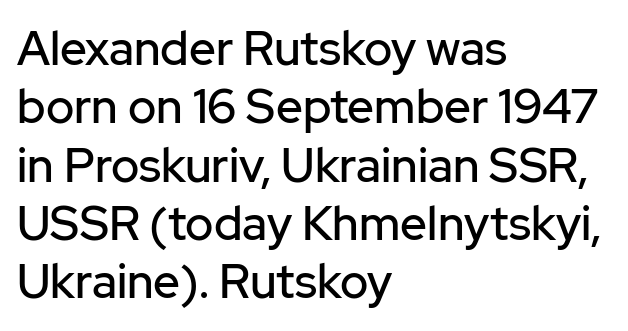
Is there any slant? The stems are plumb. This sample uses plain, unmodified letter spacing. You can tell from the bare stems that sans-serif type was used. If you drew a ruler down the left edge, every line would touch it.
